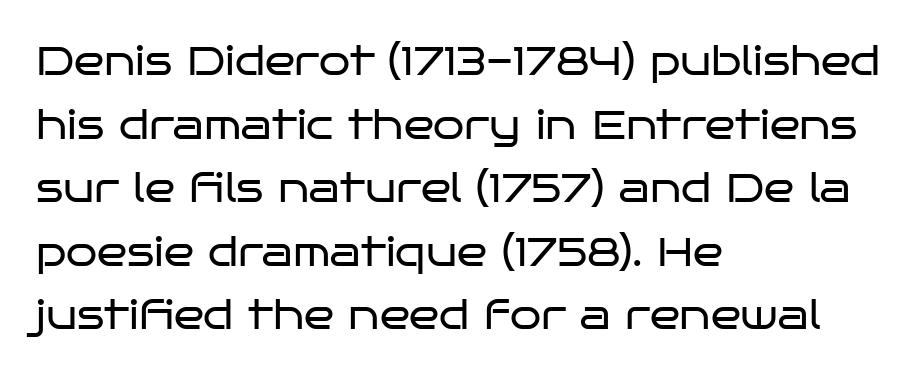
{"serif": "no", "italic": "no", "bold": "no", "weight": "regular", "width": "wide", "stroke_contrast": "low", "x_height": "large", "monospaced": "no", "underline": "no", "align": "left", "line_spacing": "normal", "line_spacing_ratio": 1.59, "letter_spacing": "normal", "letter_spacing_em": 0.0, "glyph_px": 40}
